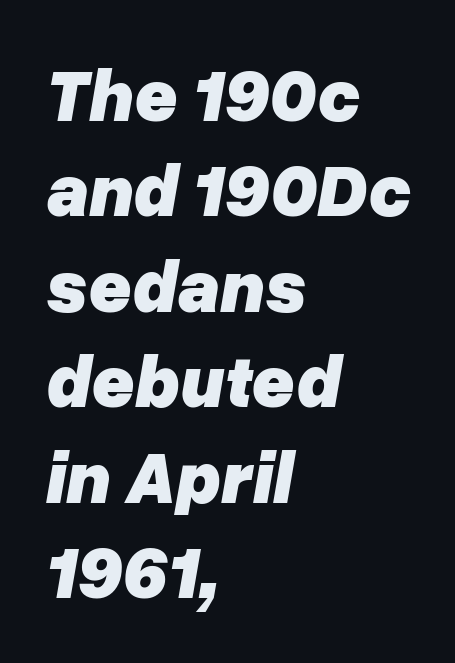
The image shows 74 px heavy type, italic (leaning right); set left-aligned, normal line spacing (1.29x), normal letter spacing, not underlined; low stroke contrast and a medium x-height.
